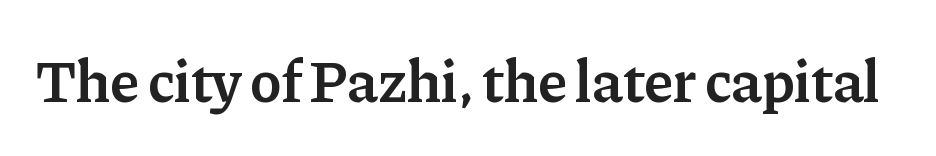
Does the type have serifs? Yes, each stem ends in a small foot. A typesetter would mark this as roman, not italic. The words here are not underlined. The horizontal fit of the characters is conventional and even. Bold? Not quite — semibold, heavier than regular but stopping short. These lines are rendered in a variable-pitch font.
